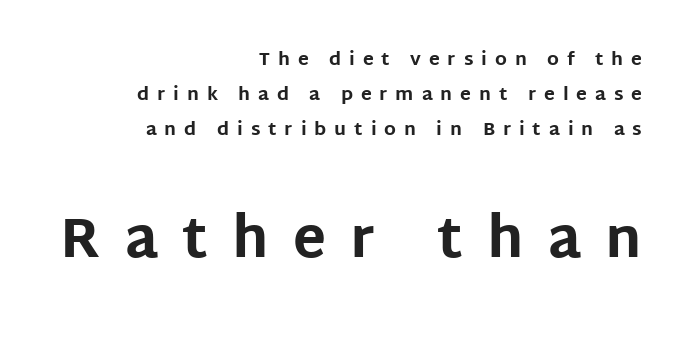
Q: Is the text bold? A: Yes.
Q: Is the text italic (slanted)? A: No, it is upright.
Q: Is the typeface a serif or a sans-serif typeface? A: Sans-serif.
Q: Is the text underlined? A: No.
Q: How is the paragraph aligned? A: Right-aligned.
Q: Is the spacing between letters normal or unusually wide? A: Unusually wide.
Q: Is the spacing between lines tight, normal or loose? A: Loose.
Q: Which block of text is set in a larger size, the first (top) or the second (bottom)? A: The second (bottom) one.
Q: Width (condensed, normal, or wide)? A: Normal.
Q: Stroke contrast? A: Low.
Q: x-height? A: Large.
Q: Monospaced? A: No.
